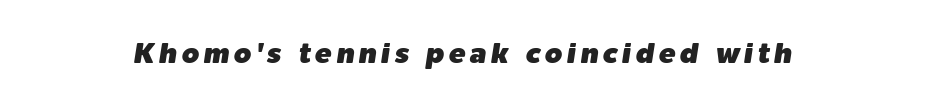
{"italic": "yes", "lean": "right", "slant_degrees": 9, "width": "normal", "stroke_contrast": "low", "x_height": "medium", "monospaced": "no", "underline": "no", "glyph_px": 28}
